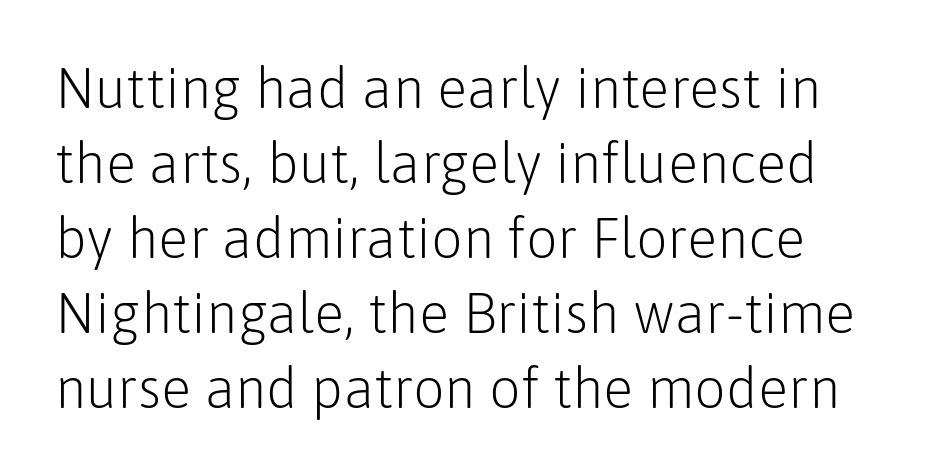
Q: Is the text bold? A: No.
Q: Is the text italic (slanted)? A: No, it is upright.
Q: Is the typeface a serif or a sans-serif typeface? A: Sans-serif.
Q: Is the text underlined? A: No.
Q: Is the spacing between letters normal or unusually wide? A: Normal.
Q: Is the spacing between lines tight, normal or loose? A: Normal.
Q: Width (condensed, normal, or wide)? A: Normal.
Q: Stroke contrast? A: Low.
Q: x-height? A: Medium.
Q: Monospaced? A: No.
